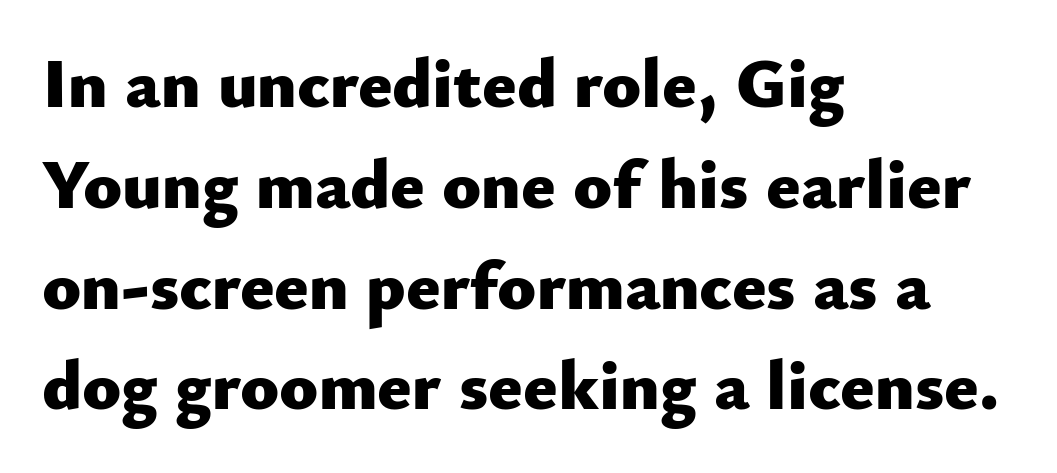
The image shows 71 px heavy sans-serif type, upright; set left-aligned, normal line spacing (1.42x), normal letter spacing, not underlined; low stroke contrast and a small x-height.
